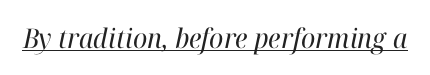
The image shows 27 px text type, italic (leaning right); set normal letter spacing, underlined.
